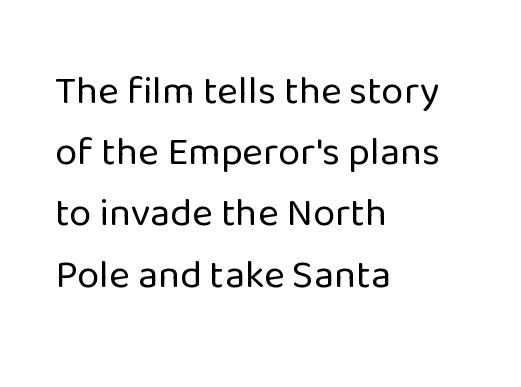
A quiet, ordinary-to-light weight characterises the typeface. Type style note: lacks serifs. Layout note: lines flush left. The glyphs are unaccompanied by any horizontal stroke below them. The leading is moderate, giving the passage an even texture. No extra tracking has been applied to these lines.
